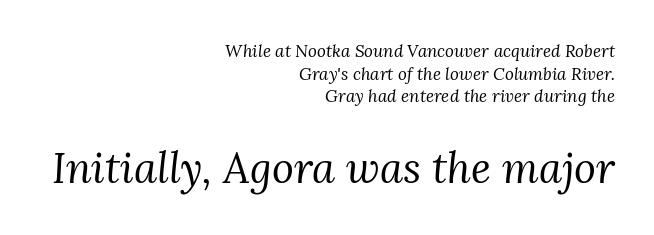
{"serif": "yes", "italic": "yes", "lean": "right", "slant_degrees": 3, "bold": "no", "weight": "regular", "width": "normal", "stroke_contrast": "medium", "x_height": "medium", "monospaced": "no", "underline": "no", "align": "right", "line_spacing": "normal", "line_spacing_ratio": 1.33, "letter_spacing": "normal", "letter_spacing_em": 0.0, "larger_block": "second", "size_ratio": 2.47, "glyph_px": 42}
